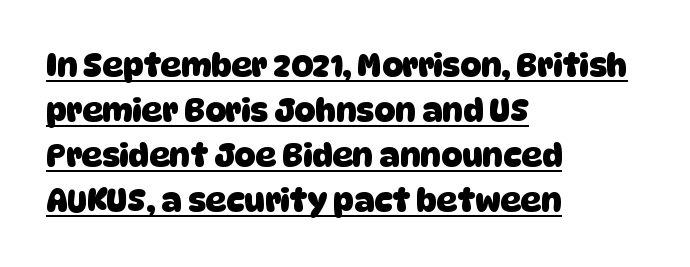
Q: Is the text bold? A: Yes.
Q: Is the typeface a serif or a sans-serif typeface? A: Sans-serif.
Q: Is the text underlined? A: Yes.
Q: How is the paragraph aligned? A: Left-aligned.
Q: Is the spacing between letters normal or unusually wide? A: Normal.
Q: Is the spacing between lines tight, normal or loose? A: Normal.
Q: Width (condensed, normal, or wide)? A: Normal.
Q: Stroke contrast? A: Low.
Q: x-height? A: Large.
Q: Monospaced? A: No.
